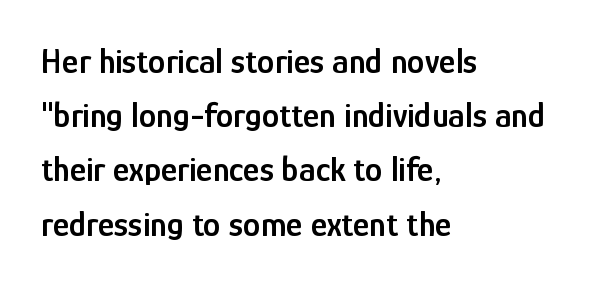
{"serif": "no", "italic": "no", "bold": "semi", "weight": "semibold", "width": "condensed", "stroke_contrast": "low", "x_height": "medium", "monospaced": "no", "underline": "no", "align": "left", "line_spacing": "normal", "line_spacing_ratio": 1.55, "letter_spacing": "normal", "letter_spacing_em": 0.0, "glyph_px": 35}
